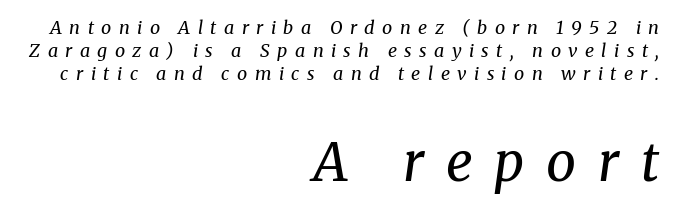
{"serif": "yes", "italic": "yes", "lean": "right", "slant_degrees": 8, "bold": "no", "weight": "regular", "width": "normal", "stroke_contrast": "medium", "x_height": "medium", "monospaced": "no", "underline": "no", "align": "right", "line_spacing": "normal", "line_spacing_ratio": 1.29, "letter_spacing": "wide", "letter_spacing_em": 0.41, "larger_block": "second", "size_ratio": 2.94, "glyph_px": 53}
